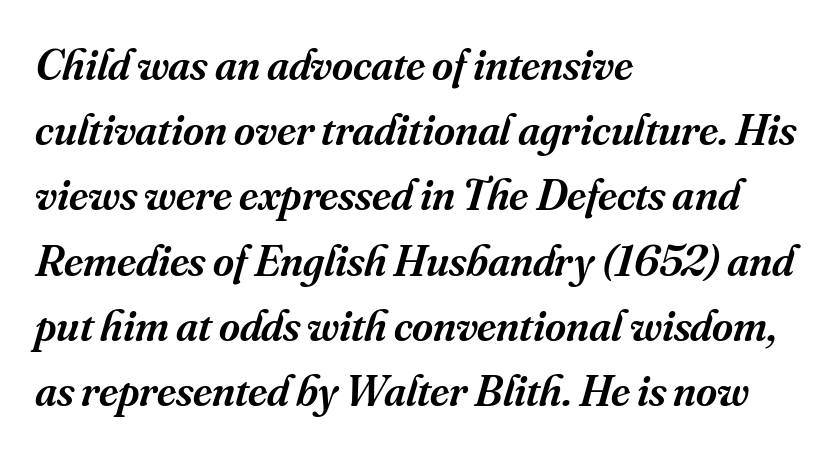
Q: Is the text bold? A: Semi-bold.
Q: Is the text italic (slanted)? A: Yes, it leans right by about 16 degrees.
Q: Is the typeface a serif or a sans-serif typeface? A: Serif.
Q: Is the text underlined? A: No.
Q: How is the paragraph aligned? A: Left-aligned.
Q: Is the spacing between letters normal or unusually wide? A: Normal.
Q: Is the spacing between lines tight, normal or loose? A: Normal.
Q: Width (condensed, normal, or wide)? A: Normal.
Q: Stroke contrast? A: Medium.
Q: x-height? A: Small.
Q: Monospaced? A: No.
